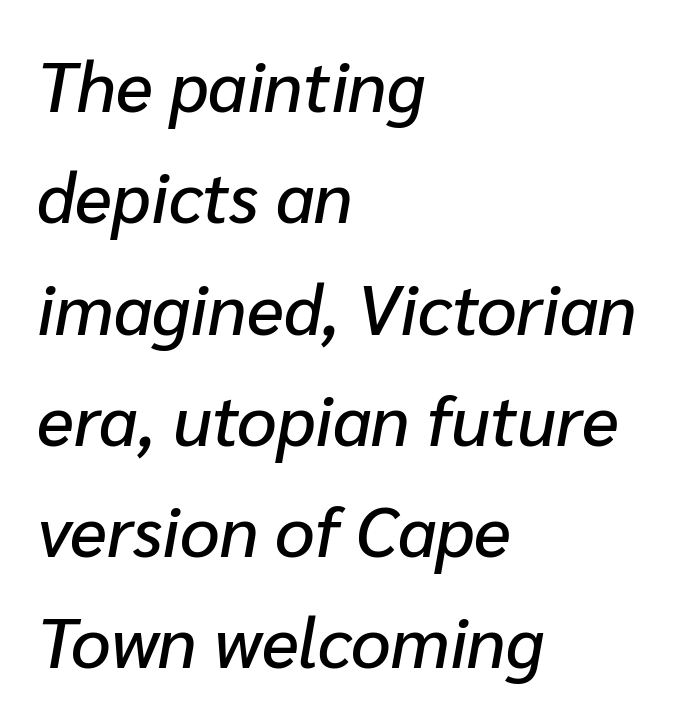
Q: Is the text italic (slanted)? A: Yes, it leans right by about 10 degrees.
Q: Is the text underlined? A: No.
Q: How is the paragraph aligned? A: Left-aligned.
Q: Is the spacing between letters normal or unusually wide? A: Normal.
Q: Is the spacing between lines tight, normal or loose? A: Normal.
Q: Width (condensed, normal, or wide)? A: Normal.
Q: Stroke contrast? A: Low.
Q: x-height? A: Medium.
Q: Monospaced? A: No.
